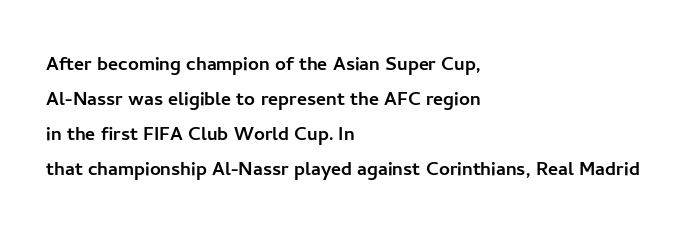
{"italic": "no", "underline": "no", "align": "left", "line_spacing": "normal", "line_spacing_ratio": 1.46, "letter_spacing": "normal", "letter_spacing_em": 0.0, "glyph_px": 24}
